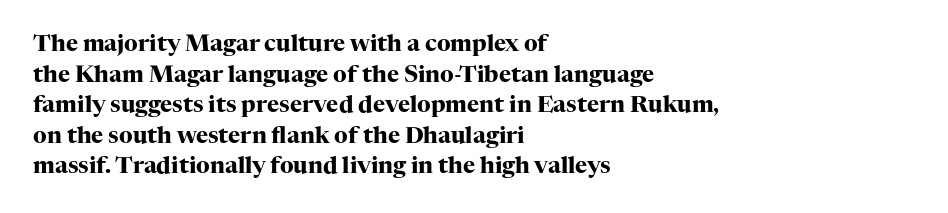
Nobody touched the tracking dial on this one. Heft: maximum for text — a bold. The rendering anchors every line to the left-hand side. The line-height multiplier appears to be the usual default.
